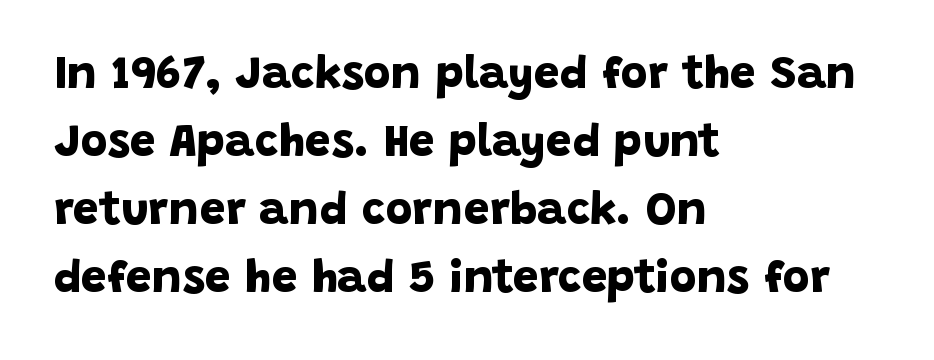
The image shows 46 px bold sans-serif type; set left-aligned, normal line spacing (1.48x), normal letter spacing, not underlined; low stroke contrast and a large x-height.
